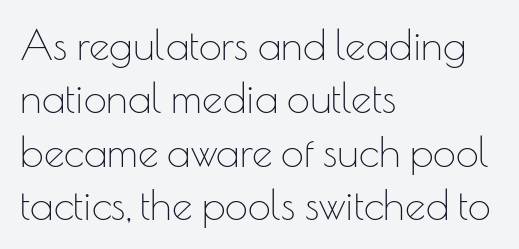
The image shows 41 px thin sans-serif type, upright; set left-aligned, normal line spacing (1.3x), normal letter spacing, not underlined; low stroke contrast and a small x-height.
